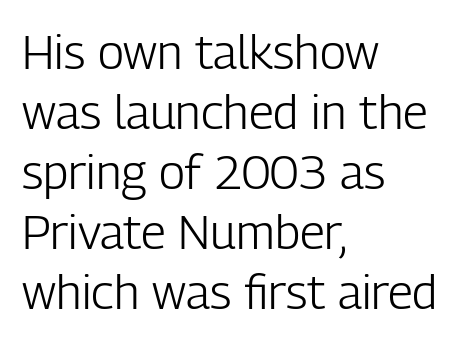
The image shows 48 px light, condensed sans-serif type, upright; set left-aligned, normal line spacing (1.25x), normal letter spacing, not underlined; low stroke contrast and a medium x-height.
